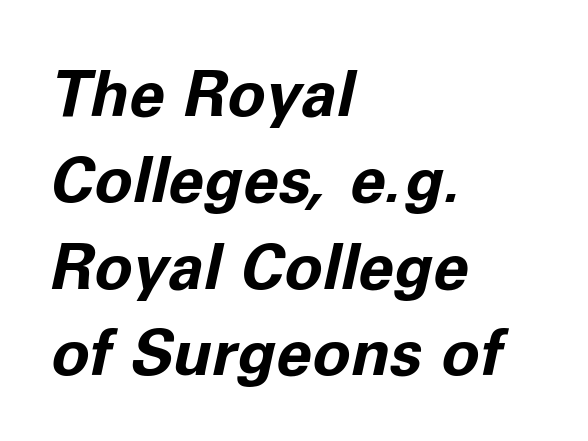
Q: Is the text bold? A: Yes.
Q: Is the text italic (slanted)? A: Yes, it leans right by about 11 degrees.
Q: Is the text underlined? A: No.
Q: How is the paragraph aligned? A: Left-aligned.
Q: Is the spacing between letters normal or unusually wide? A: Normal.
Q: Is the spacing between lines tight, normal or loose? A: Normal.
Q: Width (condensed, normal, or wide)? A: Normal.
Q: Stroke contrast? A: Low.
Q: x-height? A: Medium.
Q: Monospaced? A: No.
